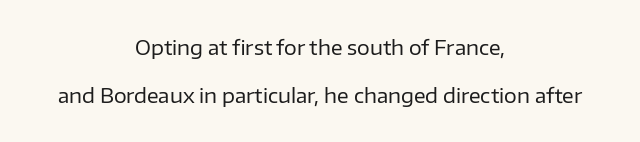
{"italic": "no", "bold": "no", "underline": "no", "align": "center", "line_spacing": "loose", "line_spacing_ratio": 2.4, "letter_spacing": "normal", "letter_spacing_em": 0.0, "glyph_px": 20}
